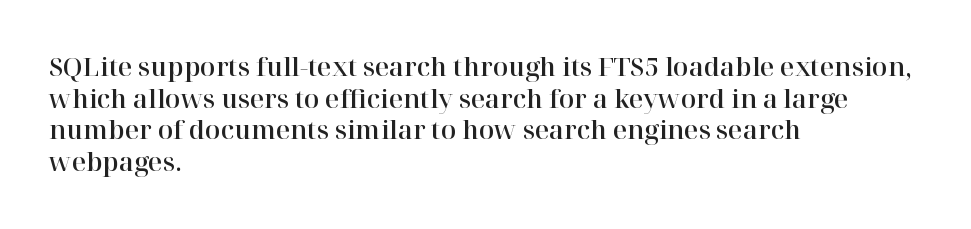
The rows are spaced the way most documents space them. No extra tracking has been applied to these lines. Which margin do the lines hug? The left one — the right edge is uneven. The gap between lines stays unmarked. If you drew a line through each stem, it would be perfectly vertical.
